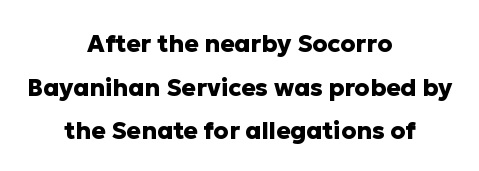
The image shows 24 px bold type, upright; set centered, line spacing 1.82x, normal letter spacing, not underlined.
